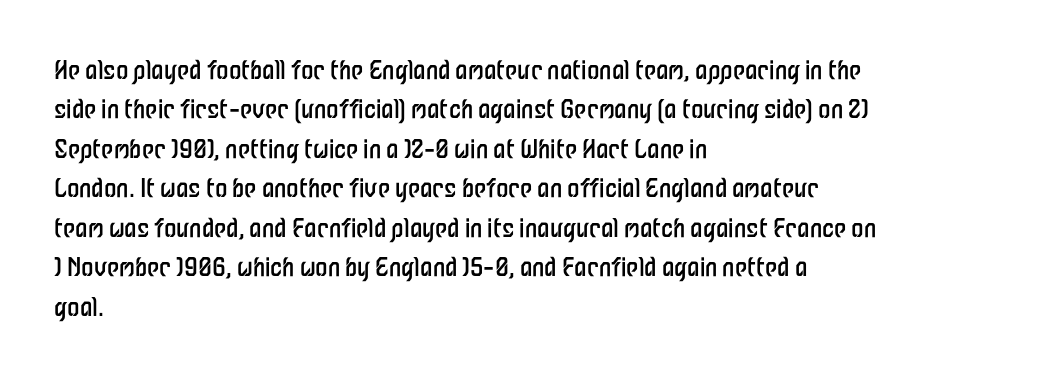
The image shows 25 px text type, upright; set left-aligned, normal line spacing (1.58x), normal letter spacing, not underlined.
